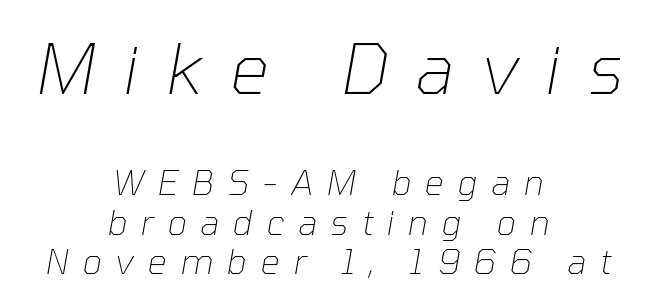
The image shows 69 px thin type, italic (leaning right); set centered, line spacing 1.17x, unusually wide letter spacing (+0.4 em), not underlined; the first (top) block is 2.03x larger; low stroke contrast and a medium x-height.
